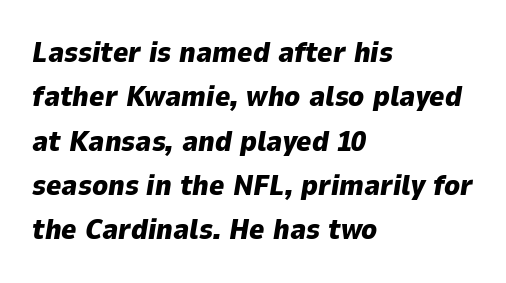
The image shows 29 px heavy type, italic (leaning right); set left-aligned, normal line spacing (1.53x), normal letter spacing, not underlined; low stroke contrast and a medium x-height.
